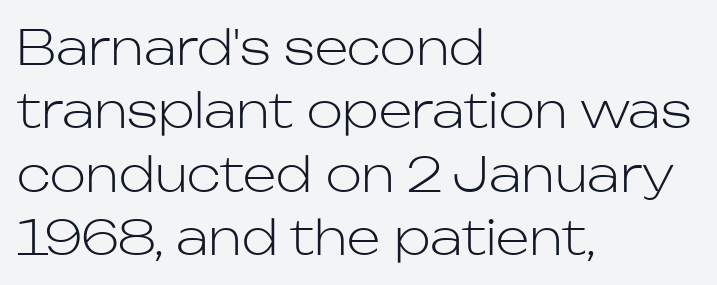
{"serif": "no", "italic": "no", "bold": "no", "weight": "light", "width": "normal", "stroke_contrast": "low", "x_height": "medium", "monospaced": "no", "underline": "no", "align": "left", "line_spacing": "normal", "line_spacing_ratio": 1.32, "letter_spacing": "normal", "letter_spacing_em": 0.0, "glyph_px": 48}
